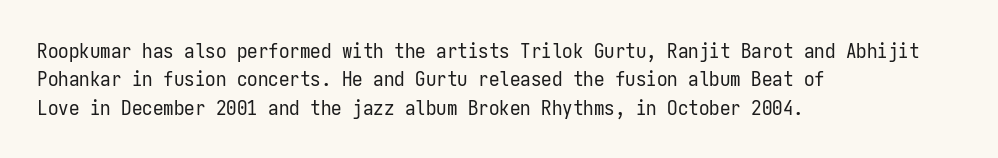
The image shows 21 px text type, upright; set left-aligned, normal line spacing (1.35x), normal letter spacing, not underlined.
